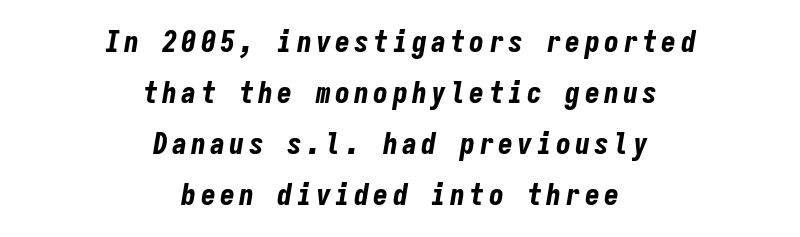
The image shows 30 px bold, condensed type, italic (leaning right), monospaced; set centered, normal line spacing (1.7x), not underlined; low stroke contrast and a medium x-height.
